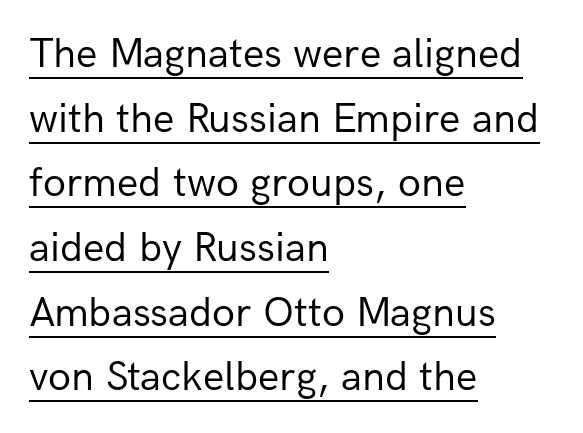
Every character sits straight up, as roman type does. Is this a fixed-width face? No — the glyphs have proportional, varying widths. In terms of letterform style, serifs are entirely absent. This reads as an unemphasized weight, regular at the heaviest. This sample is left-justified, so line endings fall wherever the words run out.
